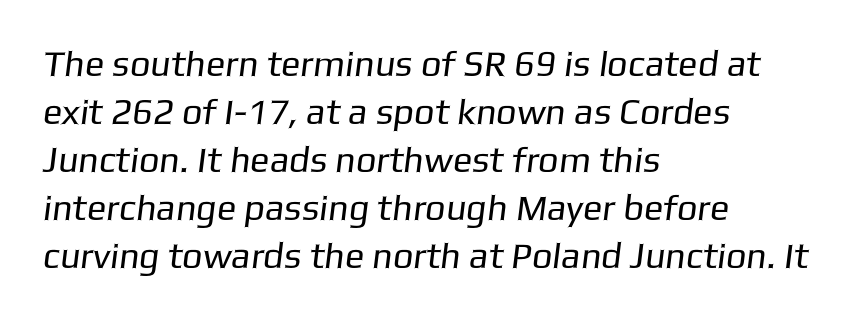
{"serif": "no", "bold": "no", "weight": "regular", "width": "normal", "stroke_contrast": "low", "x_height": "medium", "monospaced": "no", "underline": "no", "align": "left", "line_spacing": "normal", "line_spacing_ratio": 1.33, "letter_spacing": "normal", "letter_spacing_em": 0.0, "glyph_px": 36}
